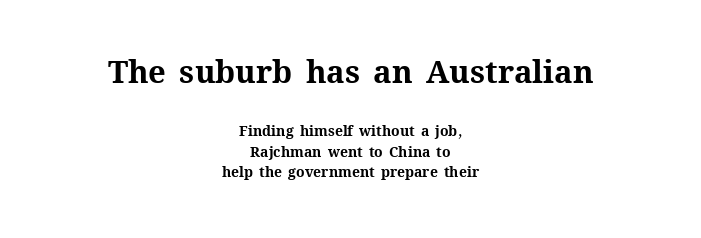
The image shows 31 px bold type, upright; set centered, normal line spacing (1.44x), normal letter spacing, not underlined; the first (top) block is 2.21x larger; medium stroke contrast and a medium x-height.
